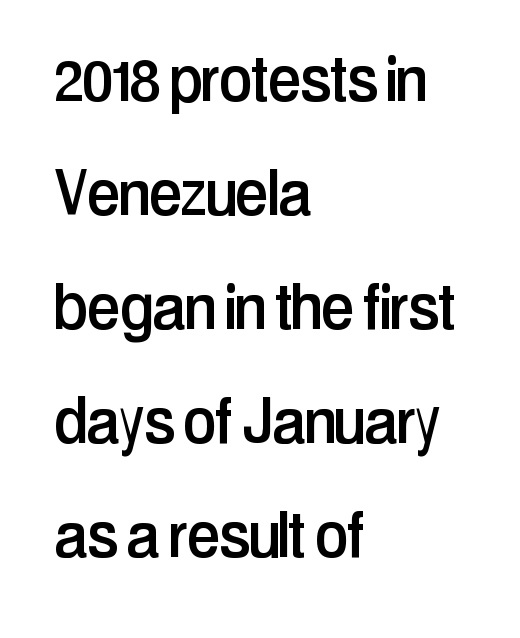
The image shows 75 px condensed sans-serif type, upright; set left-aligned, normal line spacing (1.52x), normal letter spacing, not underlined; low stroke contrast and a medium x-height.
